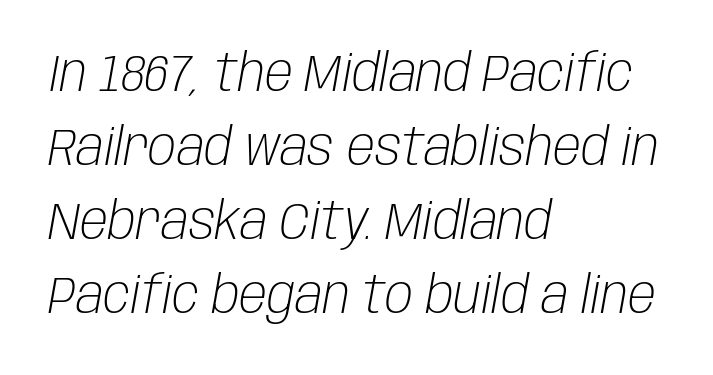
{"italic": "yes", "lean": "right", "slant_degrees": 10, "bold": "no", "weight": "light", "width": "condensed", "stroke_contrast": "low", "x_height": "large", "monospaced": "no", "underline": "no", "align": "left", "line_spacing": "normal", "line_spacing_ratio": 1.42, "letter_spacing": "normal", "letter_spacing_em": 0.0, "glyph_px": 52}
